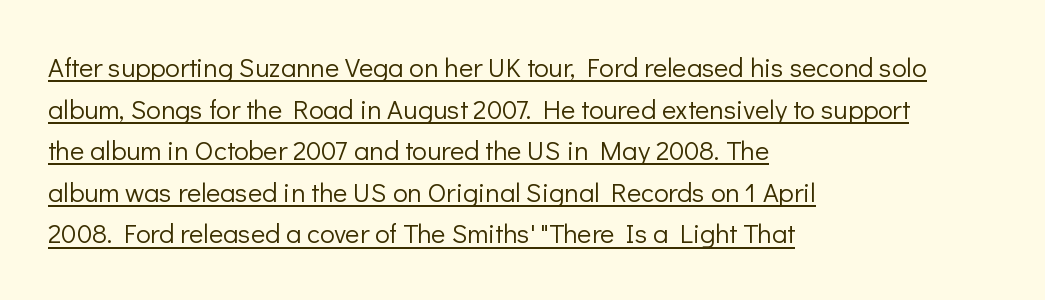
The image shows 27 px text type, upright; set left-aligned, normal line spacing (1.54x), normal letter spacing, underlined.
